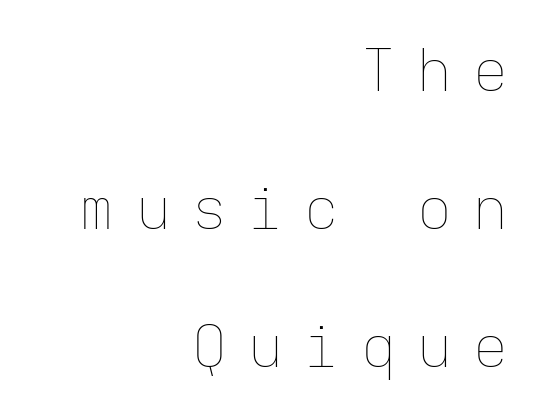
Reading down the block, your eye finds every line finishing at a fixed right position. Think of a typewriter: that constant character pitch is what you see here. Rule under the text: the space is simply empty. Stems here are at most as thick as an everyday book face.
